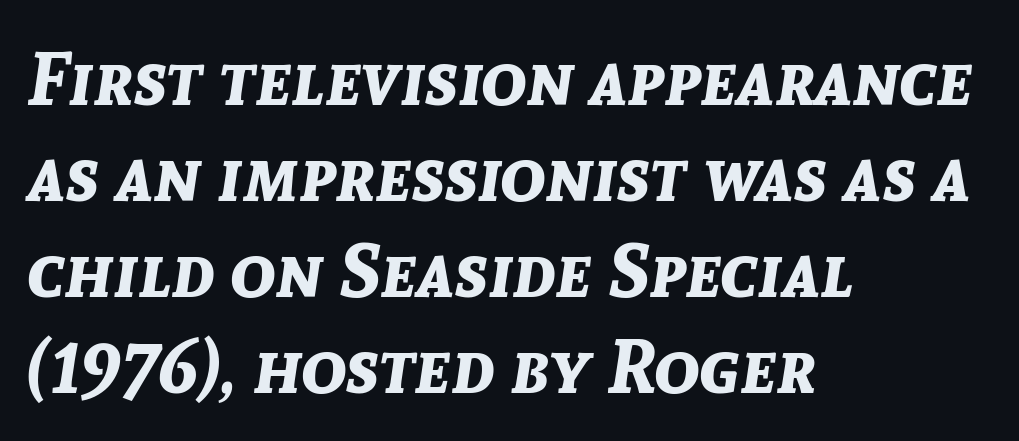
Q: Is the text bold? A: Yes.
Q: Is the text italic (slanted)? A: Yes, it leans right by about 8 degrees.
Q: Is the text underlined? A: No.
Q: How is the paragraph aligned? A: Left-aligned.
Q: Is the spacing between letters normal or unusually wide? A: Normal.
Q: Is the spacing between lines tight, normal or loose? A: Normal.
Q: Width (condensed, normal, or wide)? A: Normal.
Q: Stroke contrast? A: Low.
Q: x-height? A: Medium.
Q: Monospaced? A: No.
